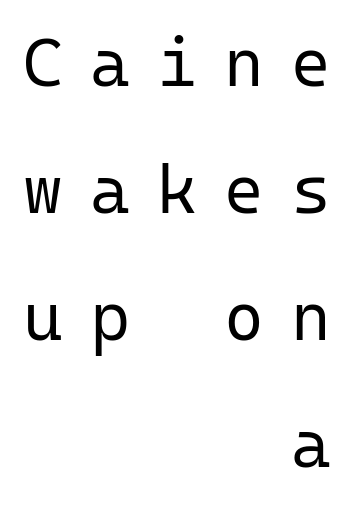
In CSS terms this would be text-align: right. There is plenty of visible air inserted between adjacent glyphs. Type without underlining. Each letter, wide or thin by design, is forced into the same width here. Every stem runs plumb, perpendicular to the baseline. No letter is thick-stroked: the sample isn't bold.
